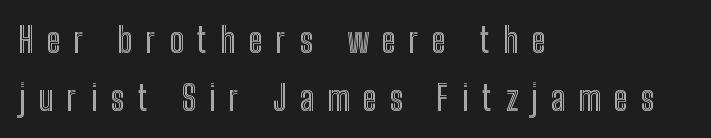
The image shows 34 px condensed type, upright; set left-aligned, normal line spacing (1.7x), unusually wide letter spacing (+0.39 em), not underlined; a medium x-height.
